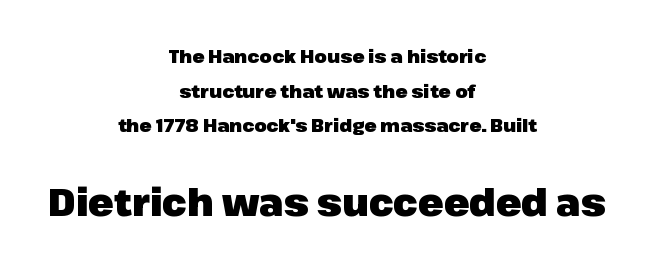
These lines are centered, leaving both edges ragged. The glyphs in this specimen are sans serif. The rendering uses natural spacing where letterforms have individual widths. The axis of the letterforms is exactly vertical.
